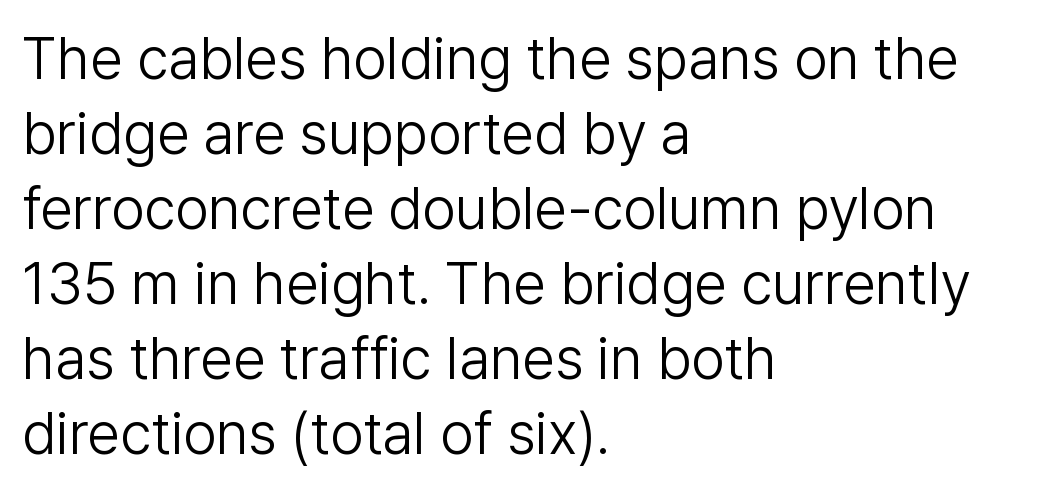
The image shows 59 px light sans-serif type, upright; set left-aligned, normal line spacing (1.27x), normal letter spacing, not underlined; low stroke contrast and a medium x-height.
